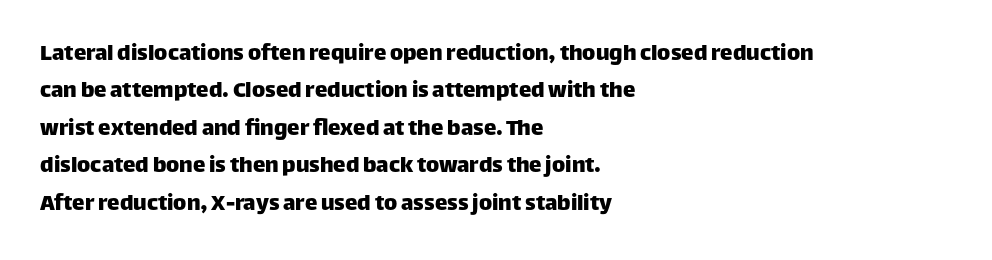
The rendering anchors every line to the left-hand side. The vertical gap from one line to the next is medium. The letterforms sit shoulder to shoulder at normal distance. Lines of text with bare space underneath. This is roman type, the default non-slanted kind.
